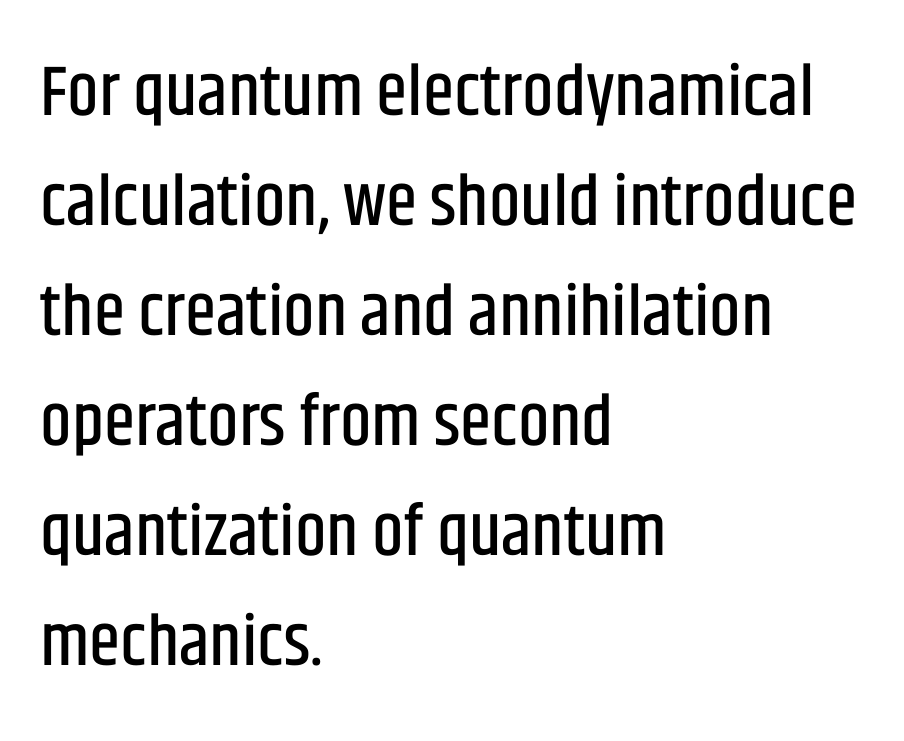
The image shows 71 px condensed sans-serif type, upright; set left-aligned, normal line spacing (1.55x), normal letter spacing, not underlined; low stroke contrast and a large x-height.
